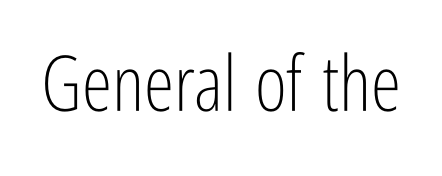
Decoration check: the copy has no underline. The lettering stays uniformly vertical, giving the passage a roman look. Spacing verdict: proportional, widths tailored to each character. The tracking reads as untouched default to a designer's eye.
